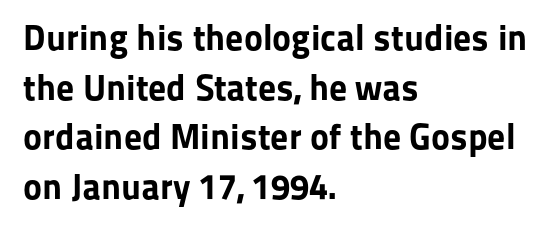
{"serif": "no", "italic": "no", "bold": "yes", "weight": "bold", "width": "normal", "stroke_contrast": "low", "x_height": "medium", "monospaced": "no", "underline": "no", "align": "left", "line_spacing": "normal", "line_spacing_ratio": 1.38, "letter_spacing": "normal", "letter_spacing_em": 0.0, "glyph_px": 36}
